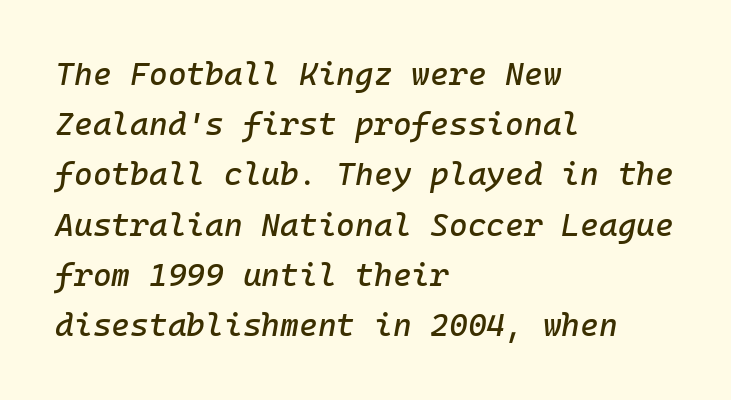
The image shows 32 px text type, italic (leaning right), monospaced; set left-aligned, normal line spacing (1.57x), normal letter spacing, not underlined; low stroke contrast and a medium x-height.
